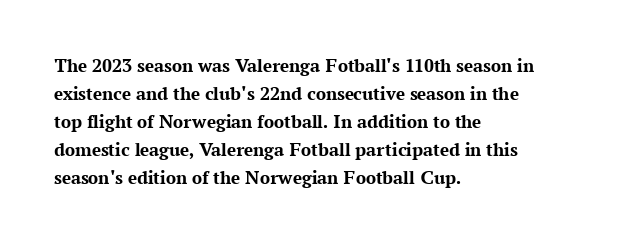
The image shows 20 px bold type, upright; set left-aligned, normal line spacing (1.4x), normal letter spacing, not underlined.
